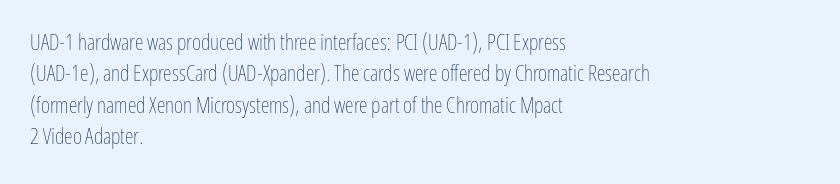
The image shows 22 px text type, upright; set left-aligned, normal line spacing (1.43x), normal letter spacing, not underlined.
